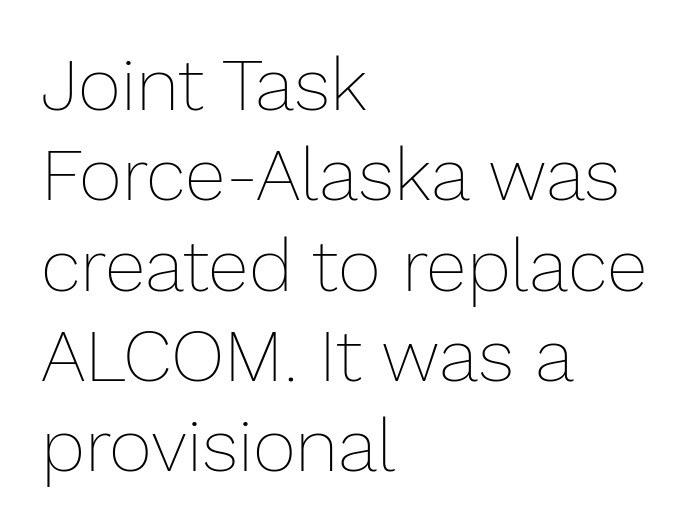
{"italic": "no", "bold": "no", "weight": "thin", "width": "normal", "stroke_contrast": "low", "x_height": "medium", "monospaced": "no", "underline": "no", "align": "left", "line_spacing_ratio": 1.22, "letter_spacing": "normal", "letter_spacing_em": 0.0, "glyph_px": 74}
